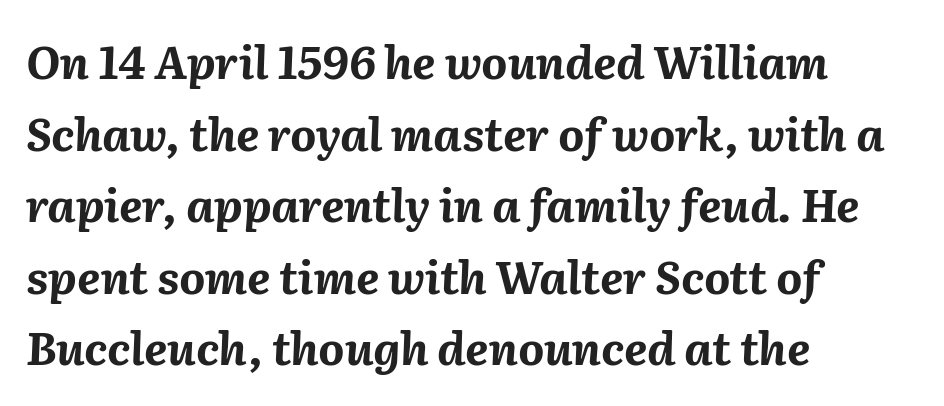
Q: Is the text bold? A: Yes.
Q: Is the text italic (slanted)? A: Yes, it leans right by about 2 degrees.
Q: Is the text underlined? A: No.
Q: How is the paragraph aligned? A: Left-aligned.
Q: Is the spacing between letters normal or unusually wide? A: Normal.
Q: Is the spacing between lines tight, normal or loose? A: Normal.
Q: Width (condensed, normal, or wide)? A: Normal.
Q: Stroke contrast? A: Medium.
Q: x-height? A: Medium.
Q: Monospaced? A: No.
